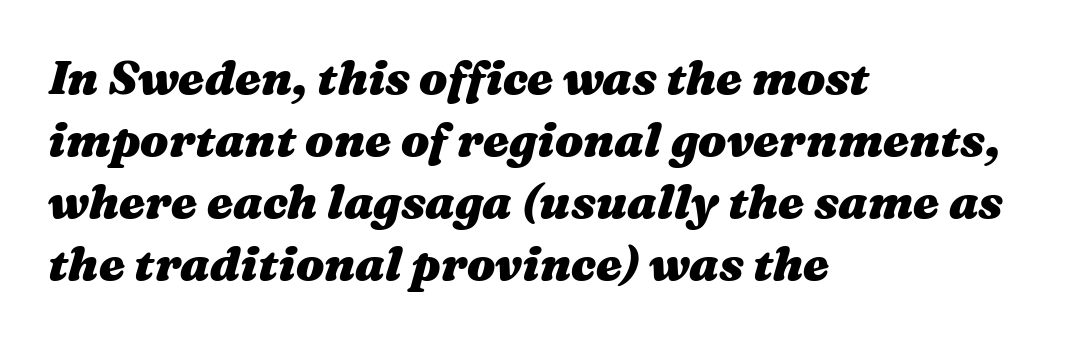
The image shows 47 px heavy, wide type, italic (leaning right); set left-aligned, normal line spacing (1.32x), normal letter spacing, not underlined; medium stroke contrast and a medium x-height.
